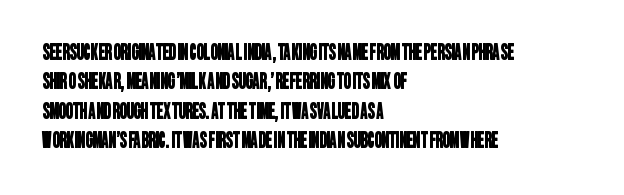
The type is set solid horizontally, with unmodified tracking. The lines in this sample share a left origin and differ only in where they stop. Baseline-to-baseline distance is the conventional proportion of letter height. Type without underlining.
